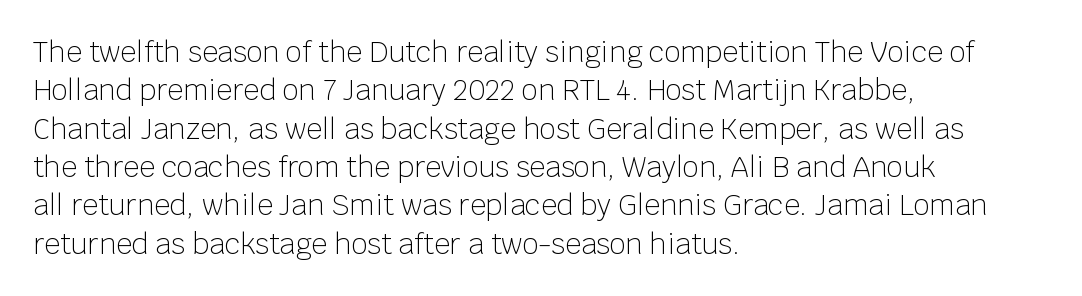
The image shows 28 px light sans-serif type, upright; set left-aligned, normal line spacing (1.37x), normal letter spacing, not underlined; low stroke contrast and a large x-height.
